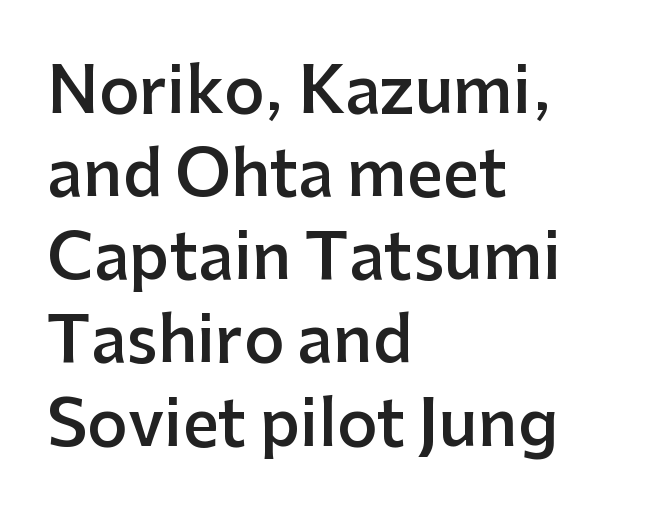
Rule under the text: the space is simply empty. The axis of the letterforms is exactly vertical. This sample is left-justified, so line endings fall wherever the words run out. The characters display no serif detailing; their extremities are plain.
